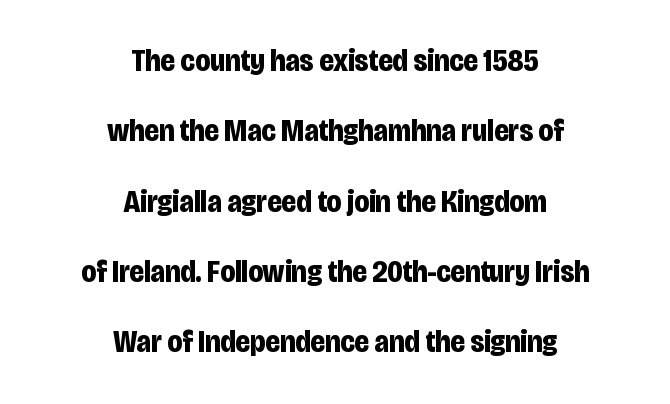
Ascenders rise straight up at ninety degrees. The line-height multiplier appears high, well above default. A typesetter would label this face a sans. A centered setting, common on invitations and titles, is used for this passage. Looks like regular typesetting: each glyph gets only the width it needs. Its strokes are broad and dark, the hallmark of bold type.
